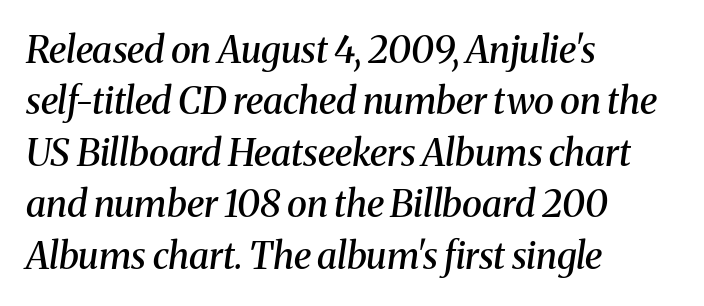
Q: Is the text bold? A: Semi-bold.
Q: Is the text italic (slanted)? A: Yes, it leans right by about 8 degrees.
Q: Is the typeface a serif or a sans-serif typeface? A: Serif.
Q: Is the text underlined? A: No.
Q: How is the paragraph aligned? A: Left-aligned.
Q: Is the spacing between letters normal or unusually wide? A: Normal.
Q: Is the spacing between lines tight, normal or loose? A: Normal.
Q: Width (condensed, normal, or wide)? A: Normal.
Q: Stroke contrast? A: Medium.
Q: x-height? A: Medium.
Q: Monospaced? A: No.
